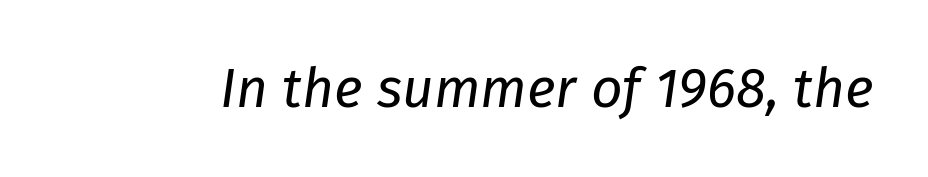
Q: Is the text bold? A: No.
Q: Is the text italic (slanted)? A: Yes, it leans right by about 8 degrees.
Q: Is the text underlined? A: No.
Q: Is the spacing between letters normal or unusually wide? A: Normal.
Q: Width (condensed, normal, or wide)? A: Normal.
Q: Stroke contrast? A: Low.
Q: x-height? A: Medium.
Q: Monospaced? A: No.
